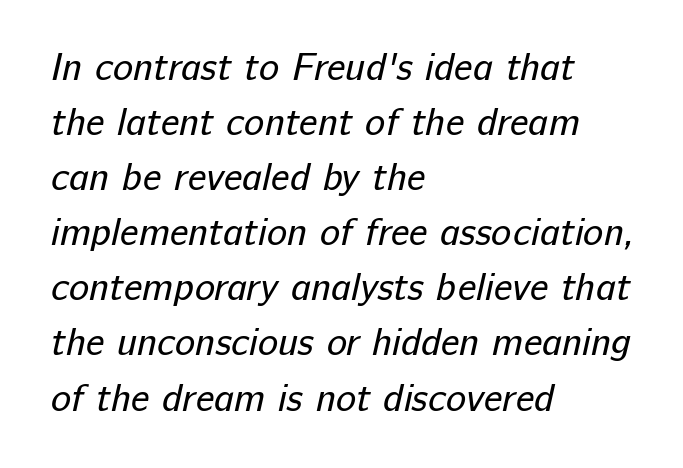
Q: Is the text bold? A: No.
Q: Is the typeface a serif or a sans-serif typeface? A: Sans-serif.
Q: Is the text underlined? A: No.
Q: How is the paragraph aligned? A: Left-aligned.
Q: Is the spacing between letters normal or unusually wide? A: Normal.
Q: Is the spacing between lines tight, normal or loose? A: Normal.
Q: Width (condensed, normal, or wide)? A: Normal.
Q: Stroke contrast? A: Low.
Q: x-height? A: Medium.
Q: Monospaced? A: No.
